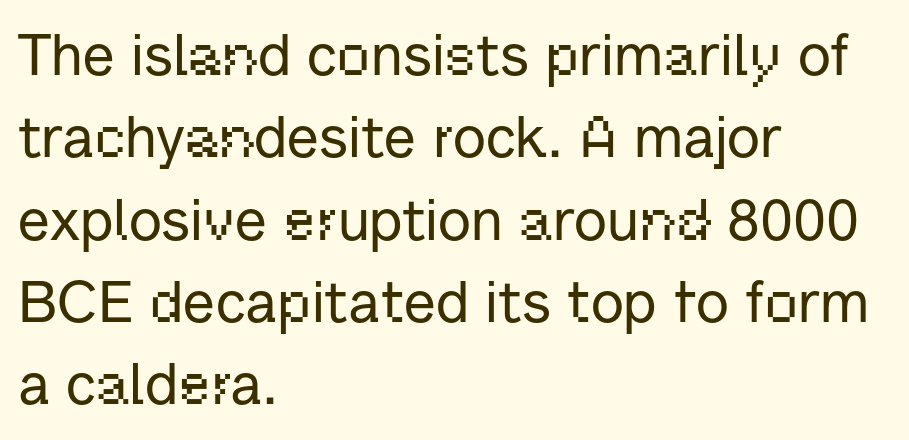
Q: Is the text italic (slanted)? A: No, it is upright.
Q: Is the typeface a serif or a sans-serif typeface? A: Sans-serif.
Q: Is the text underlined? A: No.
Q: How is the paragraph aligned? A: Left-aligned.
Q: Is the spacing between letters normal or unusually wide? A: Normal.
Q: Is the spacing between lines tight, normal or loose? A: Normal.
Q: Width (condensed, normal, or wide)? A: Normal.
Q: Stroke contrast? A: Low.
Q: x-height? A: Medium.
Q: Monospaced? A: No.
